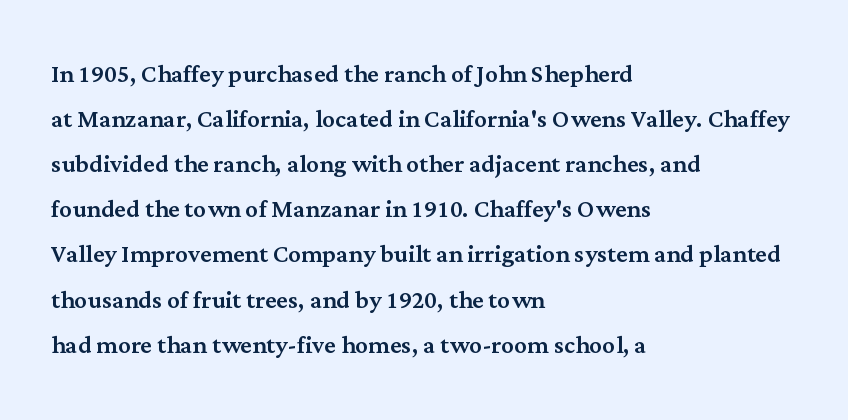
{"serif": "yes", "italic": "no", "width": "normal", "stroke_contrast": "medium", "x_height": "medium", "monospaced": "no", "underline": "no", "align": "left", "line_spacing": "normal", "line_spacing_ratio": 1.41, "letter_spacing": "normal", "letter_spacing_em": 0.0, "glyph_px": 32}
